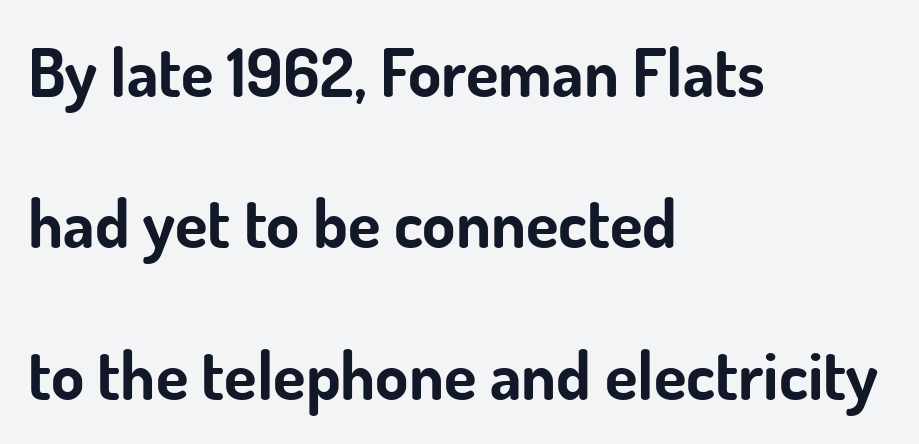
{"serif": "no", "italic": "no", "bold": "yes", "weight": "bold", "width": "normal", "stroke_contrast": "low", "x_height": "small", "monospaced": "no", "underline": "no", "align": "left", "line_spacing": "loose", "line_spacing_ratio": 2.26, "letter_spacing": "normal", "letter_spacing_em": 0.0, "glyph_px": 67}
